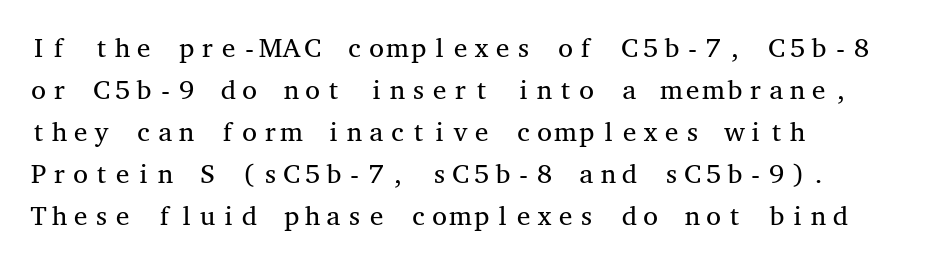
{"italic": "no", "bold": "no", "underline": "no", "align": "left", "line_spacing": "normal", "line_spacing_ratio": 1.56, "letter_spacing": "normal", "letter_spacing_em": 0.0, "glyph_px": 27}
